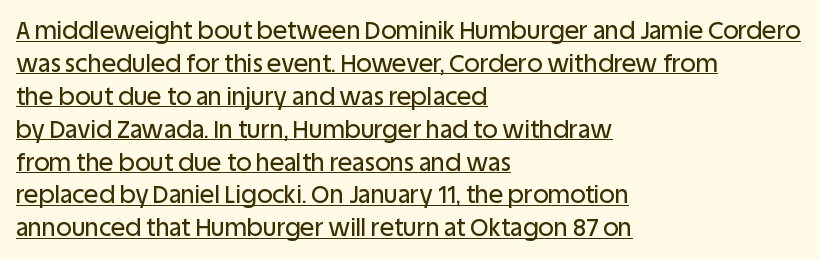
Q: Is the text italic (slanted)? A: No, it is upright.
Q: Is the text underlined? A: Yes.
Q: How is the paragraph aligned? A: Left-aligned.
Q: Is the spacing between letters normal or unusually wide? A: Normal.
Q: Is the spacing between lines tight, normal or loose? A: Normal.
